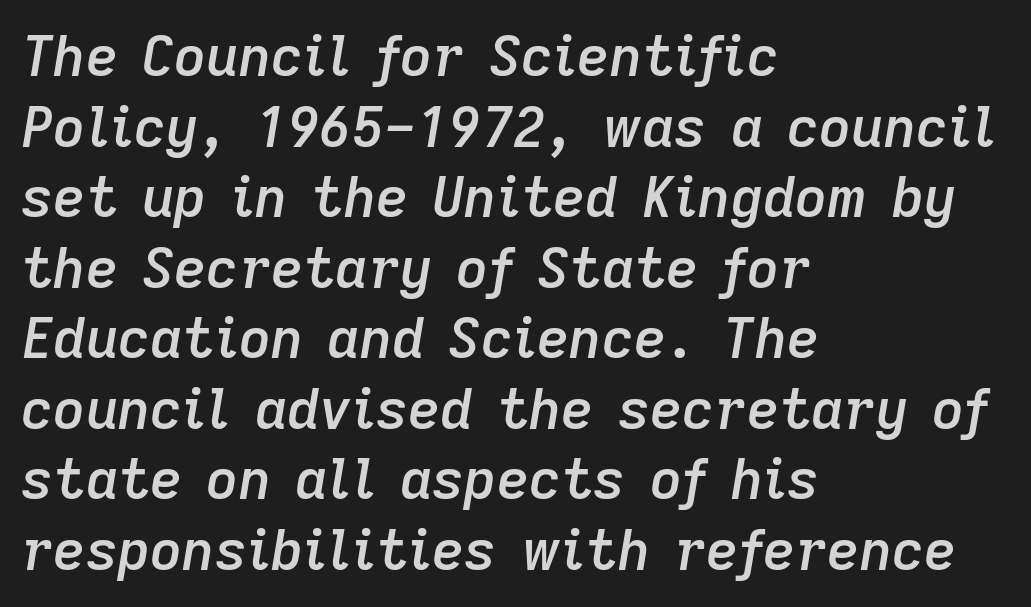
The image shows 56 px semibold type, italic (leaning right); set left-aligned, normal line spacing (1.26x), normal letter spacing, not underlined; low stroke contrast and a medium x-height.
